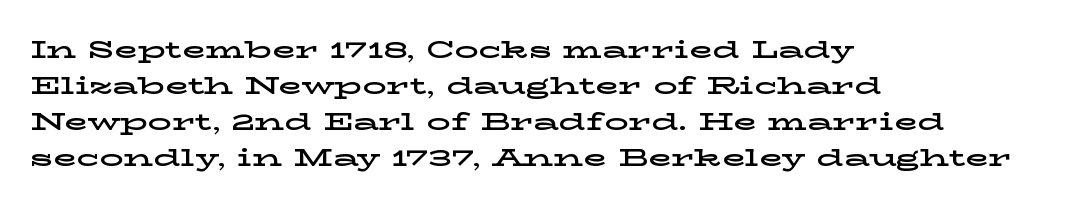
You can tell it's not italic because the verticals are truly vertical. Whoever set this chose a conventional vertical rhythm. The line texture is even and compact thanks to regular tracking. Each row of text sits above clean, open space.
